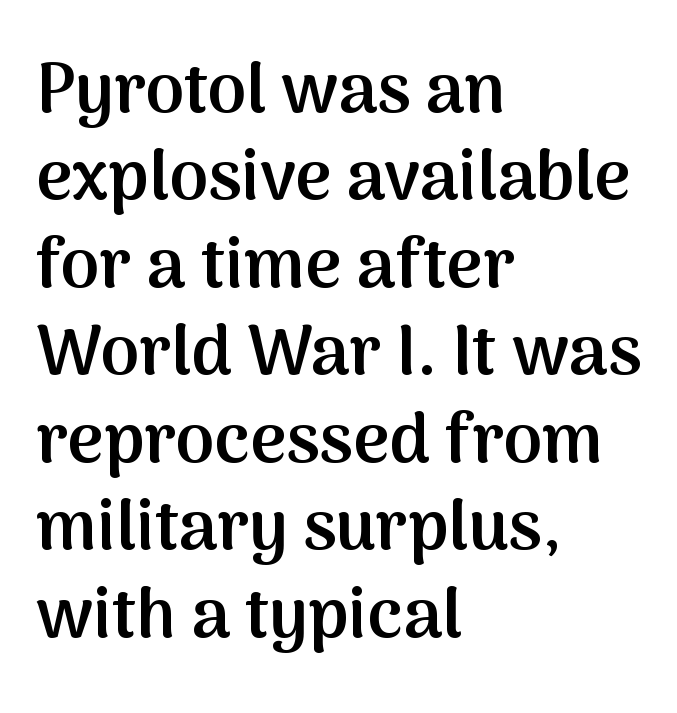
The image shows 70 px semibold sans-serif type, upright; set left-aligned, normal line spacing (1.25x), normal letter spacing, not underlined; medium stroke contrast and a medium x-height.
